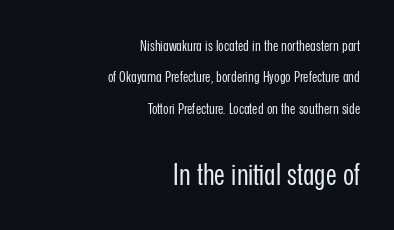
Q: Is the text bold? A: No.
Q: Is the text italic (slanted)? A: No, it is upright.
Q: Is the typeface a serif or a sans-serif typeface? A: Sans-serif.
Q: Is the text underlined? A: No.
Q: How is the paragraph aligned? A: Right-aligned.
Q: Is the spacing between letters normal or unusually wide? A: Normal.
Q: Is the spacing between lines tight, normal or loose? A: Loose.
Q: Which block of text is set in a larger size, the first (top) or the second (bottom)? A: The second (bottom) one.
Q: Width (condensed, normal, or wide)? A: Condensed.
Q: Stroke contrast? A: Low.
Q: x-height? A: Medium.
Q: Monospaced? A: No.
